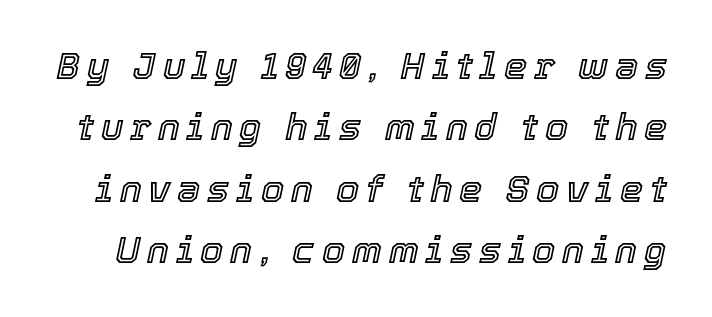
{"italic": "yes", "lean": "right", "slant_degrees": 12, "width": "normal", "x_height": "medium", "monospaced": "no", "underline": "no", "line_spacing": "normal", "line_spacing_ratio": 1.66, "glyph_px": 37}
